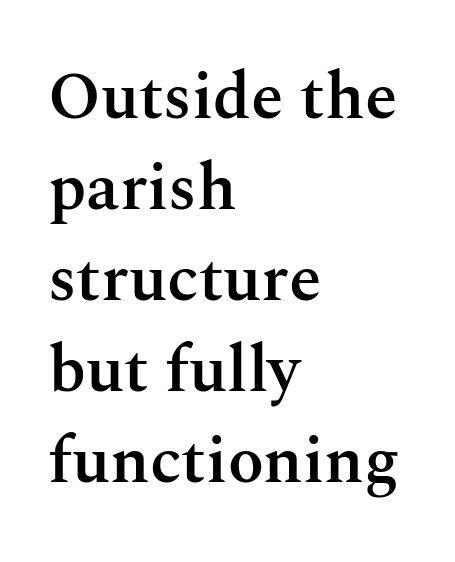
Q: Is the text bold? A: Semi-bold.
Q: Is the text italic (slanted)? A: No, it is upright.
Q: Is the typeface a serif or a sans-serif typeface? A: Serif.
Q: Is the text underlined? A: No.
Q: How is the paragraph aligned? A: Left-aligned.
Q: Is the spacing between letters normal or unusually wide? A: Normal.
Q: Is the spacing between lines tight, normal or loose? A: Normal.
Q: Width (condensed, normal, or wide)? A: Normal.
Q: Stroke contrast? A: Medium.
Q: x-height? A: Medium.
Q: Monospaced? A: No.
